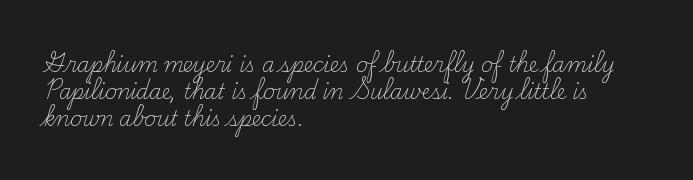
{"bold": "no", "underline": "no", "align": "left", "line_spacing": "normal", "line_spacing_ratio": 1.35, "letter_spacing": "normal", "letter_spacing_em": 0.0, "glyph_px": 20}
